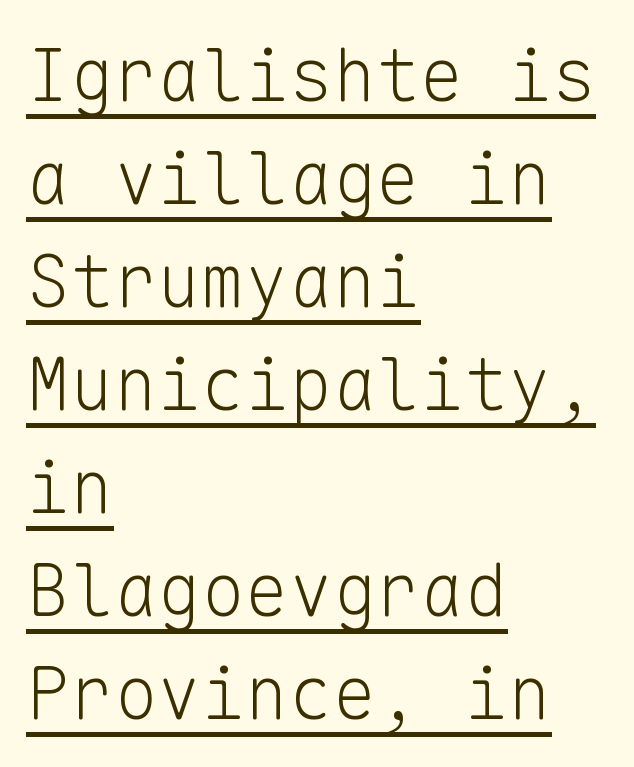
The image shows 73 px light sans-serif type, upright, monospaced; set left-aligned, normal line spacing (1.41x), normal letter spacing, underlined; low stroke contrast and a medium x-height.
